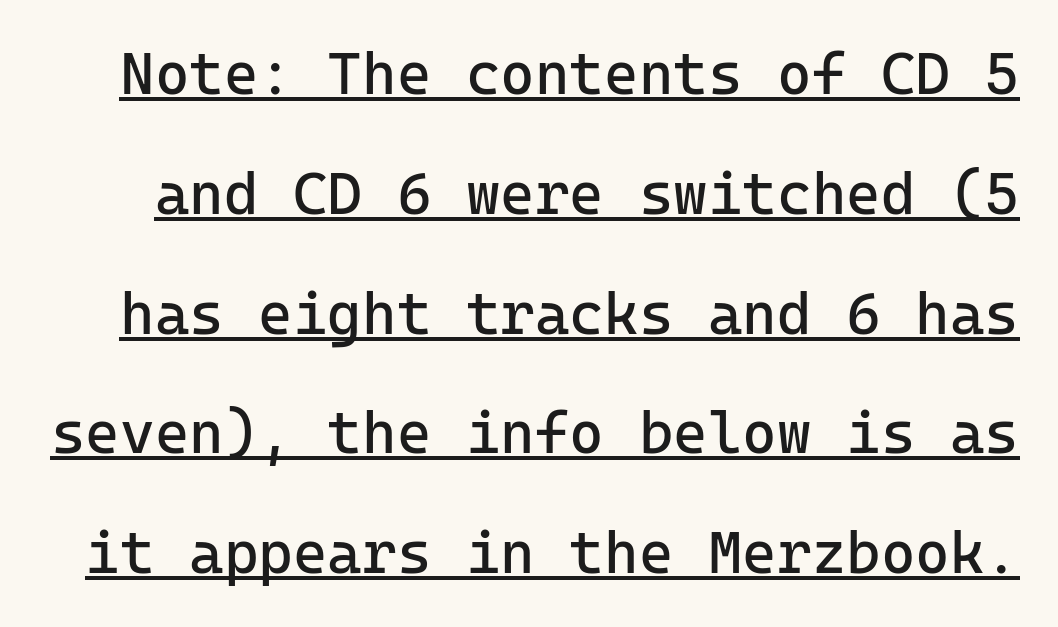
{"serif": "no", "italic": "no", "bold": "no", "weight": "regular", "width": "normal", "stroke_contrast": "low", "x_height": "medium", "underline": "yes", "line_spacing": "loose", "line_spacing_ratio": 2.03, "letter_spacing": "normal", "letter_spacing_em": 0.0, "glyph_px": 59}
